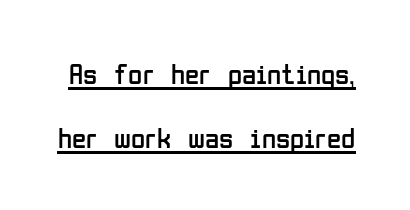
Q: Is the text bold? A: No.
Q: Is the text italic (slanted)? A: No, it is upright.
Q: Is the typeface a serif or a sans-serif typeface? A: Sans-serif.
Q: Is the text underlined? A: Yes.
Q: Is the spacing between letters normal or unusually wide? A: Normal.
Q: Is the spacing between lines tight, normal or loose? A: Loose.
Q: Width (condensed, normal, or wide)? A: Condensed.
Q: Stroke contrast? A: Low.
Q: x-height? A: Medium.
Q: Monospaced? A: No.
